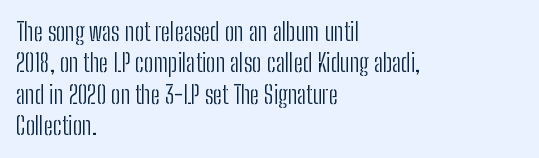
No letter is thick-stroked: the sample isn't bold. This is roman type, the default non-slanted kind. One glance says typical: line gaps are just what's usual. Plain, unruled lines of type. This sample is left-justified, so line endings fall wherever the words run out.
